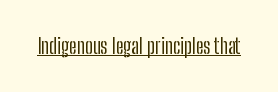
{"italic": "no", "underline": "yes", "letter_spacing": "normal", "letter_spacing_em": 0.0, "glyph_px": 21}
